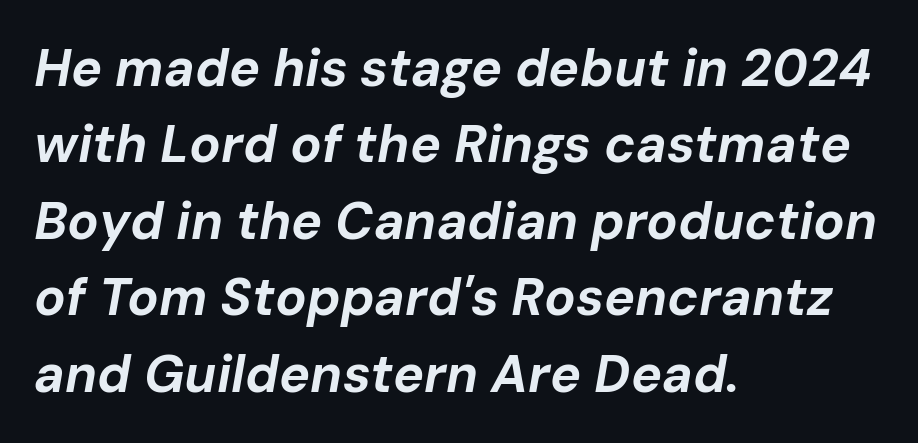
The image shows 52 px bold type, italic (leaning right); set left-aligned, normal line spacing (1.47x), normal letter spacing, not underlined; low stroke contrast and a medium x-height.
